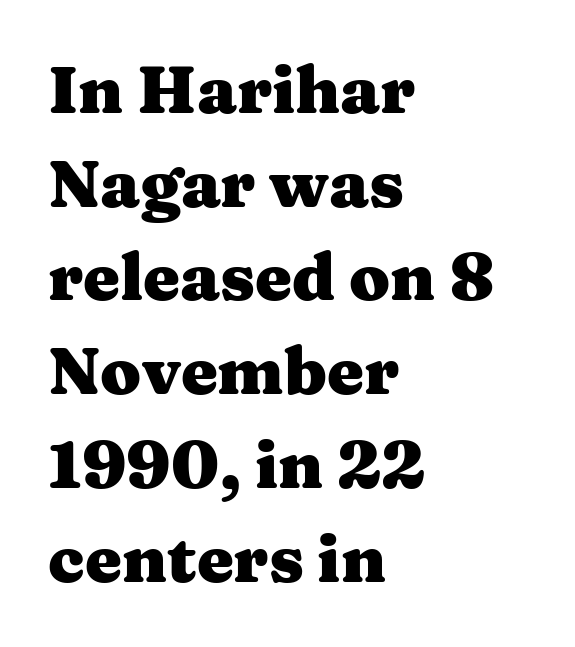
The image shows 66 px heavy, wide serif type, upright; set left-aligned, normal line spacing (1.42x), normal letter spacing, not underlined; medium stroke contrast and a medium x-height.
